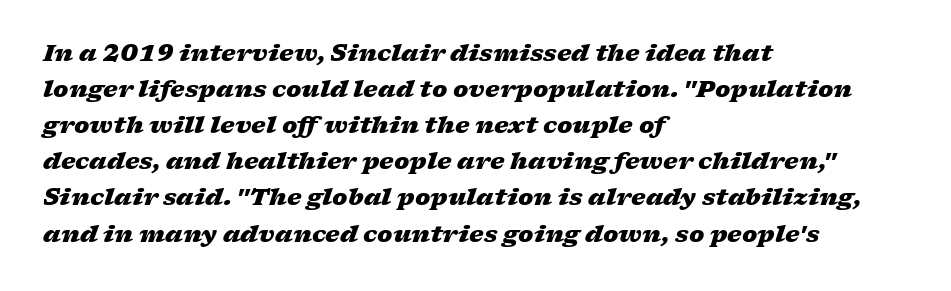
Q: Is the text bold? A: Yes.
Q: Is the text italic (slanted)? A: Yes, it leans right by about 17 degrees.
Q: Is the text underlined? A: No.
Q: How is the paragraph aligned? A: Left-aligned.
Q: Is the spacing between letters normal or unusually wide? A: Normal.
Q: Is the spacing between lines tight, normal or loose? A: Normal.
